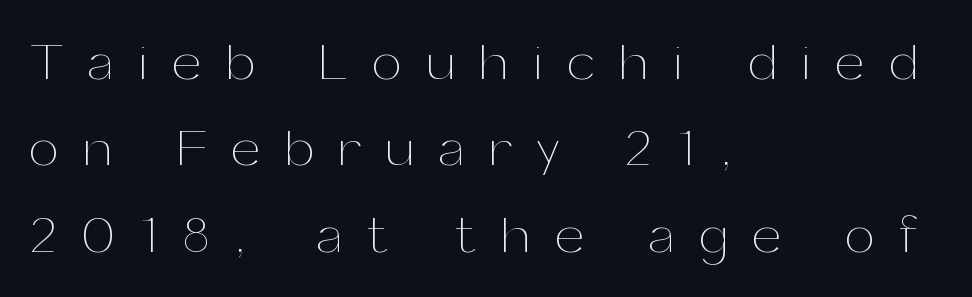
Q: Is the text bold? A: No.
Q: Is the text italic (slanted)? A: No, it is upright.
Q: Is the text underlined? A: No.
Q: How is the paragraph aligned? A: Left-aligned.
Q: Is the spacing between letters normal or unusually wide? A: Unusually wide.
Q: Is the spacing between lines tight, normal or loose? A: Normal.
Q: Width (condensed, normal, or wide)? A: Normal.
Q: Stroke contrast? A: Medium.
Q: x-height? A: Medium.
Q: Monospaced? A: No.
